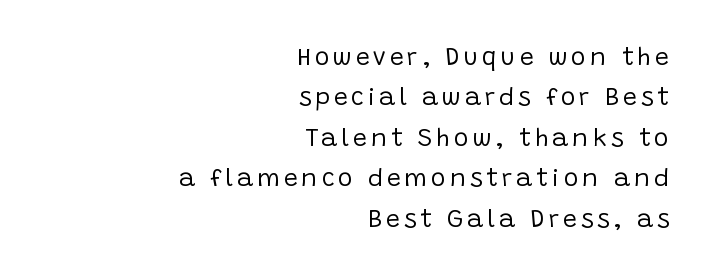
Stroke mass is kept to a normal reading level or below. Quick note: underline off. These lines are set flush right with a ragged left edge. Style check: upright. Successive baselines arrive at the customary interval.
